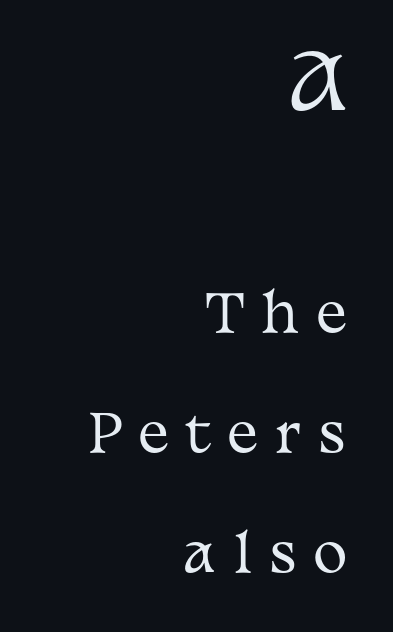
Each row of text sits above clean, open space. The vertical gap from one line to the next is large. This sample has the flowing, uneven cadence of proportional lettering. The font is comparable to plain body text, perhaps lighter. To sum up the face: it has serifs.
